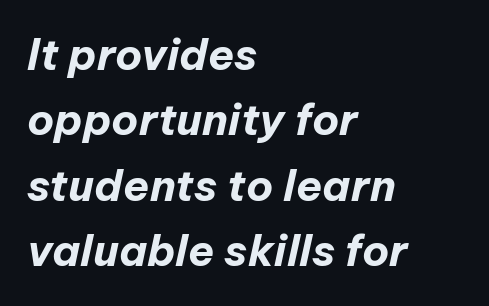
{"italic": "yes", "lean": "right", "slant_degrees": 12, "bold": "yes", "weight": "bold", "width": "normal", "stroke_contrast": "low", "x_height": "medium", "monospaced": "no", "underline": "no", "align": "left", "line_spacing": "normal", "line_spacing_ratio": 1.52, "letter_spacing": "normal", "letter_spacing_em": 0.0, "glyph_px": 43}
